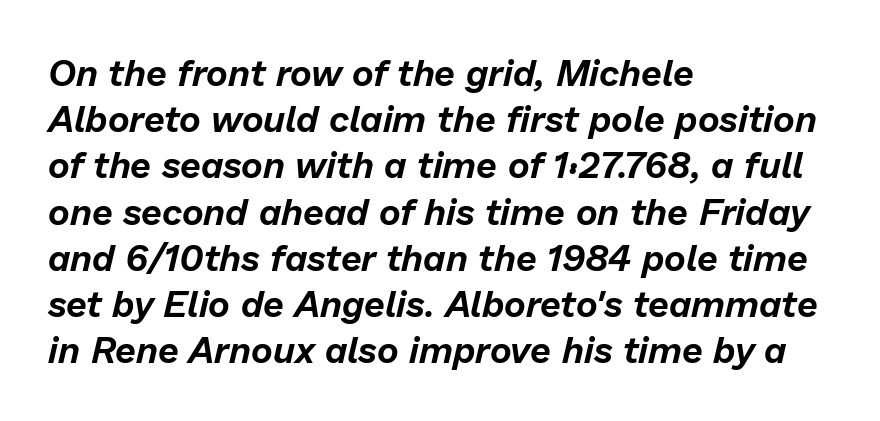
Anything drawn beneath the words? Only blank space. Vertically, the passage feels balanced, rows spaced as you'd expect. Is this a fixed-width face? No — the glyphs have proportional, varying widths. The typography opts for an oblique posture over an upright one.
